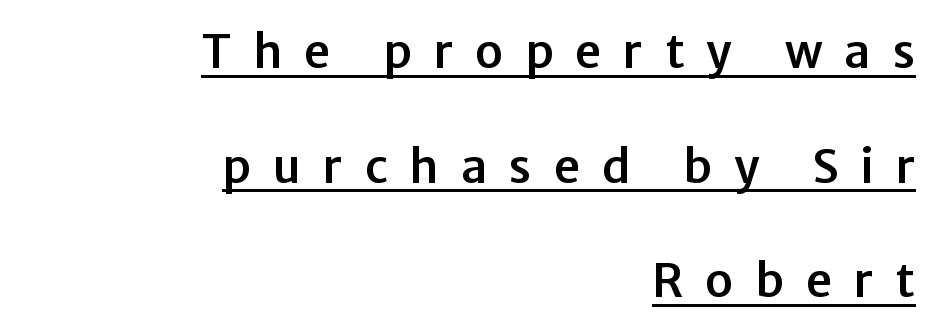
Q: Is the text italic (slanted)? A: No, it is upright.
Q: Is the typeface a serif or a sans-serif typeface? A: Sans-serif.
Q: Is the text underlined? A: Yes.
Q: How is the paragraph aligned? A: Right-aligned.
Q: Is the spacing between letters normal or unusually wide? A: Unusually wide.
Q: Is the spacing between lines tight, normal or loose? A: Loose.
Q: Width (condensed, normal, or wide)? A: Normal.
Q: Stroke contrast? A: Low.
Q: x-height? A: Medium.
Q: Monospaced? A: No.
